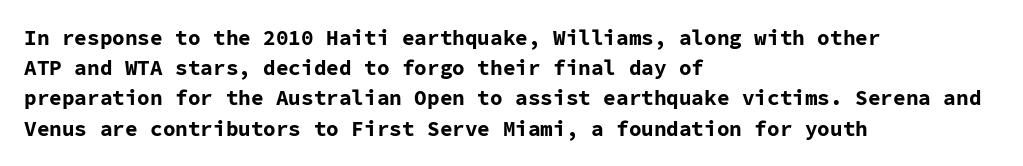
The image shows 21 px bold type, upright; set left-aligned, normal line spacing (1.44x), normal letter spacing, not underlined.
